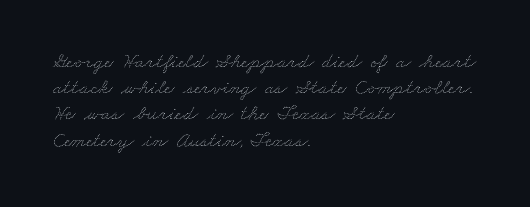
Weight: regular or lighter. One-word summary of the alignment: left. In terms of leading, this rendering sits right in the middle. The horizontal fit of the characters is conventional and even.
